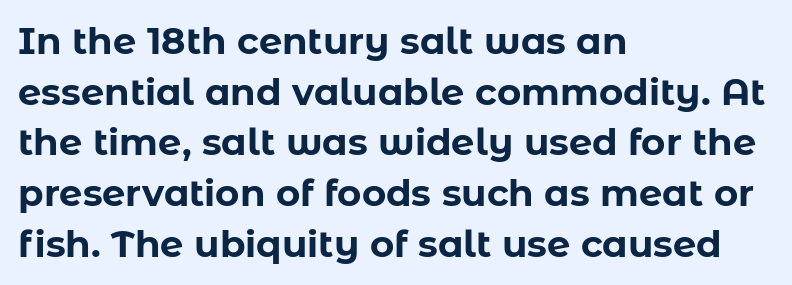
{"serif": "no", "italic": "no", "bold": "yes", "weight": "bold", "width": "normal", "stroke_contrast": "low", "x_height": "medium", "monospaced": "no", "underline": "no", "align": "left", "line_spacing": "normal", "line_spacing_ratio": 1.37, "letter_spacing": "normal", "letter_spacing_em": 0.0, "glyph_px": 37}
